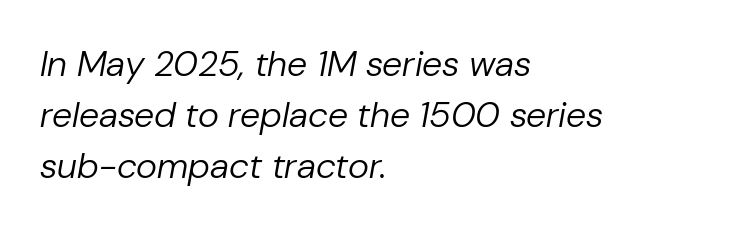
The image shows 36 px regular-weight type, italic (leaning right); set left-aligned, normal line spacing (1.41x), normal letter spacing, not underlined; low stroke contrast and a medium x-height.
